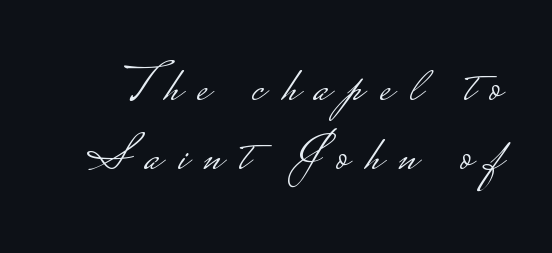
The image shows 51 px light, wide sans-serif type; set normal line spacing (1.36x), unusually wide letter spacing (+0.32 em), not underlined; low stroke contrast.
